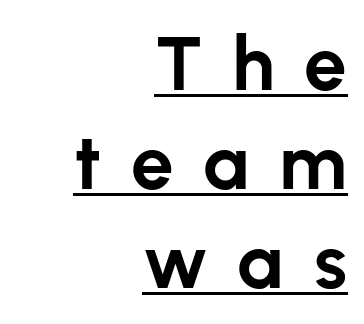
Each glyph is drawn with heavy, bold strokes. Proportional: the letters do not fall into vertical columns. Is there an underline? Yes — a line sits under the letters. The letterforms stand isolated, each surrounded by extra space. Horizontal bands of white between lines are of average thickness.
